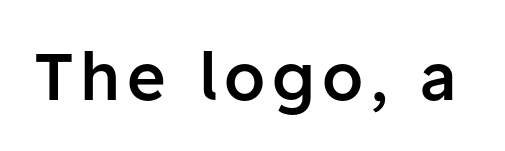
{"serif": "no", "italic": "no", "bold": "semi", "weight": "semibold", "width": "normal", "stroke_contrast": "low", "x_height": "medium", "monospaced": "no", "underline": "no", "glyph_px": 66}
